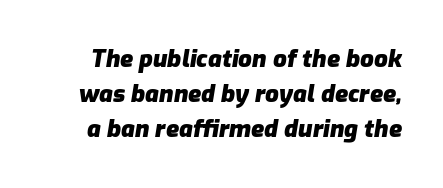
{"italic": "yes", "lean": "right", "slant_degrees": 9, "bold": "yes", "underline": "no", "line_spacing": "normal", "line_spacing_ratio": 1.46, "letter_spacing": "normal", "letter_spacing_em": 0.0, "glyph_px": 24}
